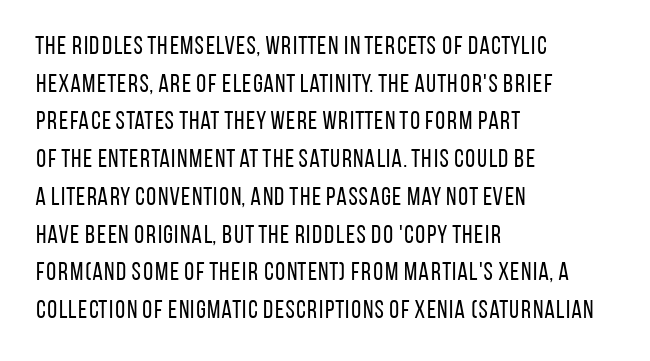
The image shows 25 px text type, upright; set left-aligned, normal line spacing (1.51x), normal letter spacing, not underlined.
